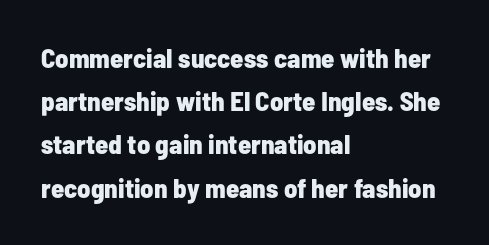
Layout note: lines flush left. Decoration check: the copy has no underline. Each new line begins a customary step beneath the previous one. The characters look thick and weighty, a clear bold. Do the letters lean? They stand straight.
